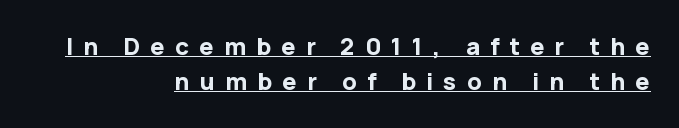
{"italic": "no", "bold": "yes", "underline": "yes", "align": "right", "line_spacing": "normal", "line_spacing_ratio": 1.46, "letter_spacing": "wide", "letter_spacing_em": 0.42, "glyph_px": 24}
